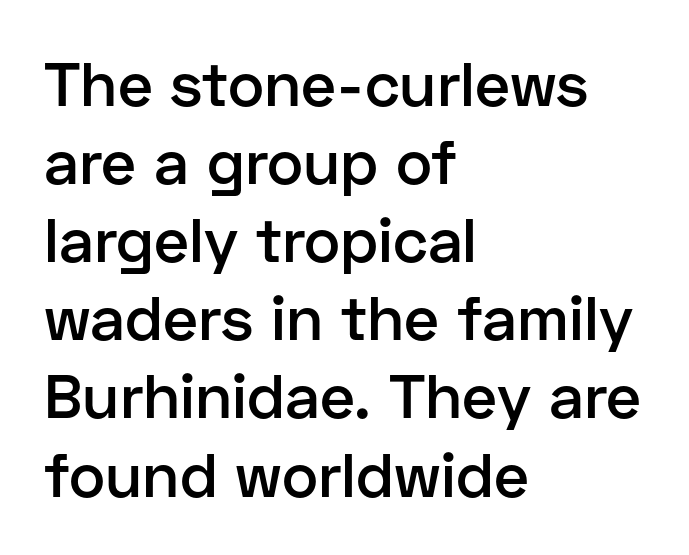
This is sans-serif lettering, the kind often seen on screens and signage. Notice how descenders clear the ascenders below comfortably — that's standard leading. The letters advance in unequal steps, a hallmark of proportional type. Typesetter's note: demi weight, one step under bold.
